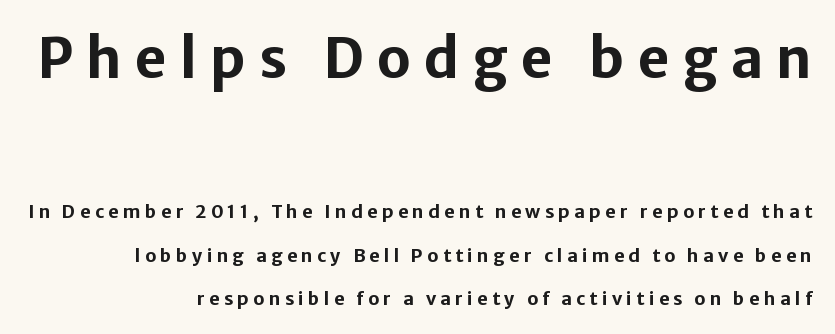
{"serif": "no", "italic": "no", "bold": "yes", "weight": "bold", "width": "normal", "stroke_contrast": "low", "x_height": "medium", "monospaced": "no", "underline": "no", "align": "right", "line_spacing": "loose", "line_spacing_ratio": 2.42, "letter_spacing": "wide", "letter_spacing_em": 0.24, "larger_block": "first", "size_ratio": 3.06, "glyph_px": 55}
